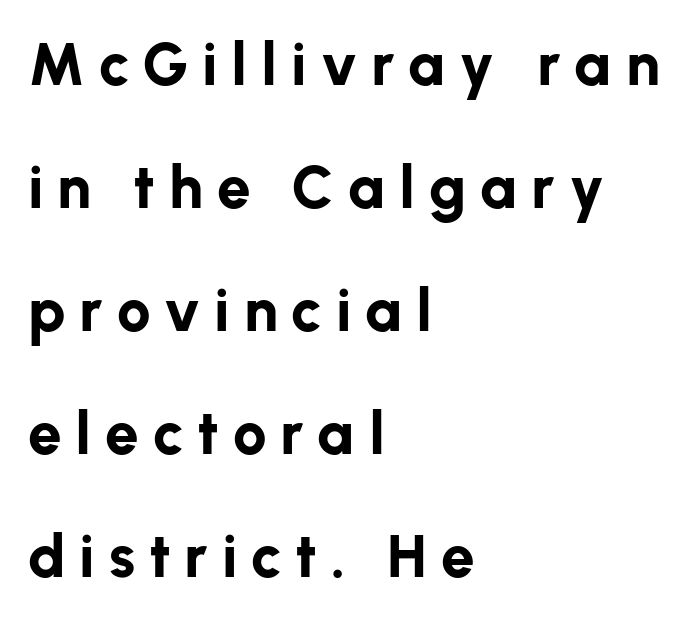
Q: Is the text bold? A: Yes.
Q: Is the text italic (slanted)? A: No, it is upright.
Q: Is the typeface a serif or a sans-serif typeface? A: Sans-serif.
Q: Is the text underlined? A: No.
Q: How is the paragraph aligned? A: Left-aligned.
Q: Is the spacing between letters normal or unusually wide? A: Unusually wide.
Q: Is the spacing between lines tight, normal or loose? A: Loose.
Q: Width (condensed, normal, or wide)? A: Normal.
Q: Stroke contrast? A: Low.
Q: x-height? A: Medium.
Q: Monospaced? A: No.
